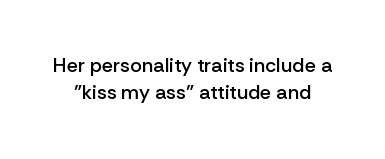
{"italic": "no", "bold": "semi", "underline": "no", "line_spacing": "normal", "line_spacing_ratio": 1.36, "letter_spacing": "normal", "letter_spacing_em": 0.0, "glyph_px": 20}
